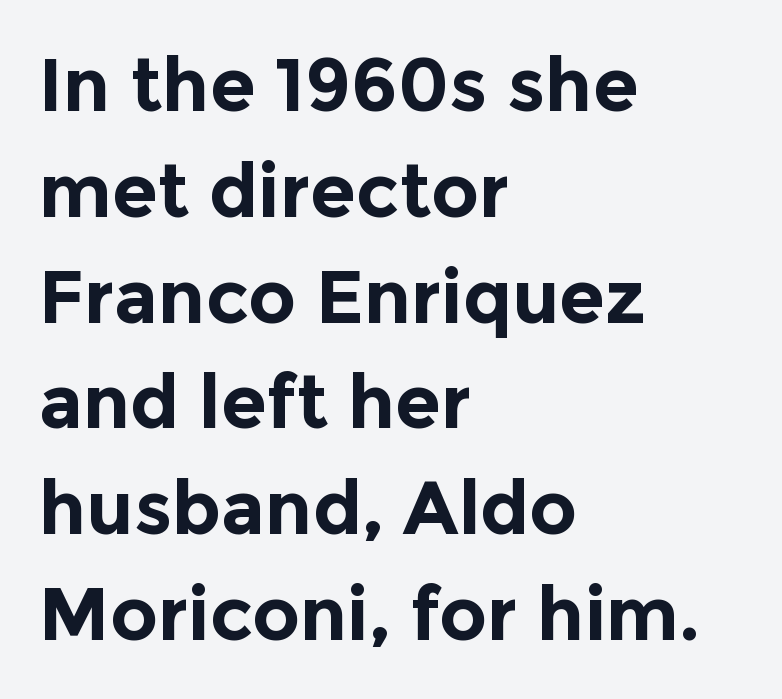
{"serif": "no", "italic": "no", "bold": "yes", "weight": "bold", "width": "normal", "x_height": "medium", "monospaced": "no", "underline": "no", "align": "left", "line_spacing": "normal", "line_spacing_ratio": 1.43, "letter_spacing": "normal", "letter_spacing_em": 0.0, "glyph_px": 74}
